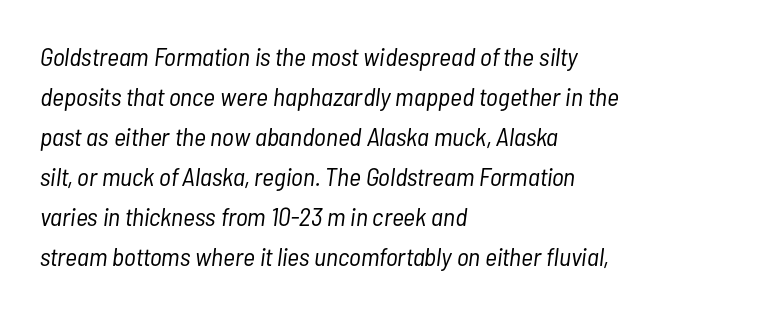
{"italic": "yes", "lean": "right", "slant_degrees": 7, "bold": "no", "underline": "no", "align": "left", "line_spacing": "normal", "line_spacing_ratio": 1.54, "letter_spacing": "normal", "letter_spacing_em": 0.0, "glyph_px": 26}
